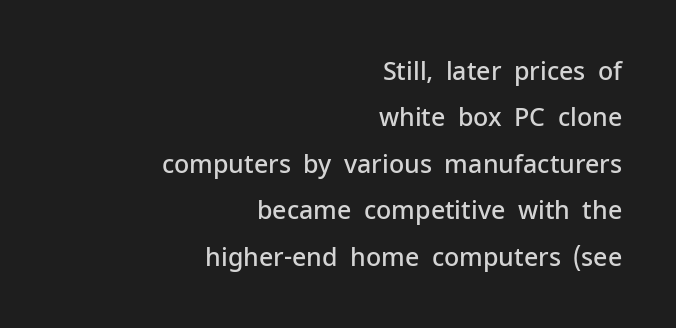
Does extra space separate the letters? No, they use regular spacing. This rendering uses right alignment, leaving the left contour irregular. Italic? Not at all — the glyphs are vertical. Does the weight exceed regular? Yes, but only to semibold. The baseline area is clear.
